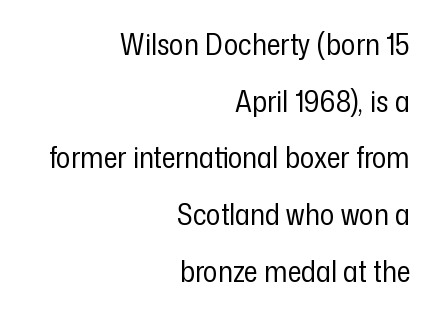
Q: Is the text bold? A: No.
Q: Is the text italic (slanted)? A: No, it is upright.
Q: Is the typeface a serif or a sans-serif typeface? A: Sans-serif.
Q: Is the text underlined? A: No.
Q: How is the paragraph aligned? A: Right-aligned.
Q: Is the spacing between letters normal or unusually wide? A: Normal.
Q: Width (condensed, normal, or wide)? A: Condensed.
Q: Stroke contrast? A: Low.
Q: x-height? A: Medium.
Q: Monospaced? A: No.
